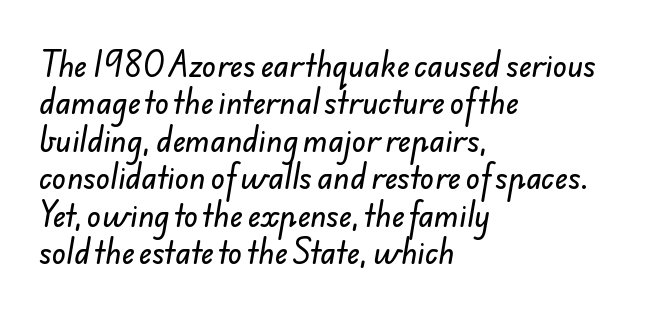
{"serif": "no", "width": "normal", "stroke_contrast": "low", "x_height": "small", "monospaced": "no", "underline": "no", "align": "left", "line_spacing": "normal", "line_spacing_ratio": 1.29, "letter_spacing": "normal", "letter_spacing_em": 0.0, "glyph_px": 29}
